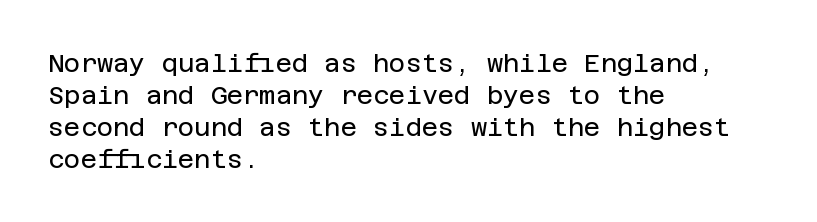
Glance below the letters and you will spot only blank space. The weight tops out at a normal text grade. Teacher's note: observe the even left margin — that is flush-left alignment. Interline gaps are of average width in this sample. In terms of posture, this sample is upright.
